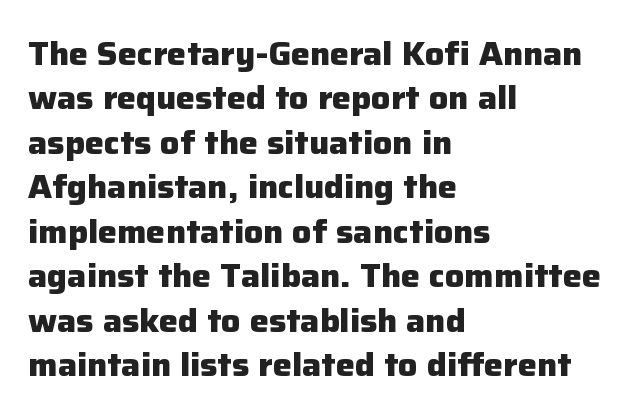
Q: Is the text bold? A: Yes.
Q: Is the text italic (slanted)? A: No, it is upright.
Q: Is the typeface a serif or a sans-serif typeface? A: Sans-serif.
Q: Is the text underlined? A: No.
Q: How is the paragraph aligned? A: Left-aligned.
Q: Is the spacing between letters normal or unusually wide? A: Normal.
Q: Is the spacing between lines tight, normal or loose? A: Normal.
Q: Width (condensed, normal, or wide)? A: Normal.
Q: Stroke contrast? A: Low.
Q: x-height? A: Medium.
Q: Monospaced? A: No.
